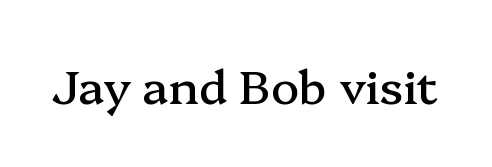
Decoration check: the copy has no underline. Caption: standard tracking, unaltered. The letters stand upright; this is a roman face. Spacing verdict: proportional, widths tailored to each character. The text was rendered using a seriffed face with decorative stroke endings.
